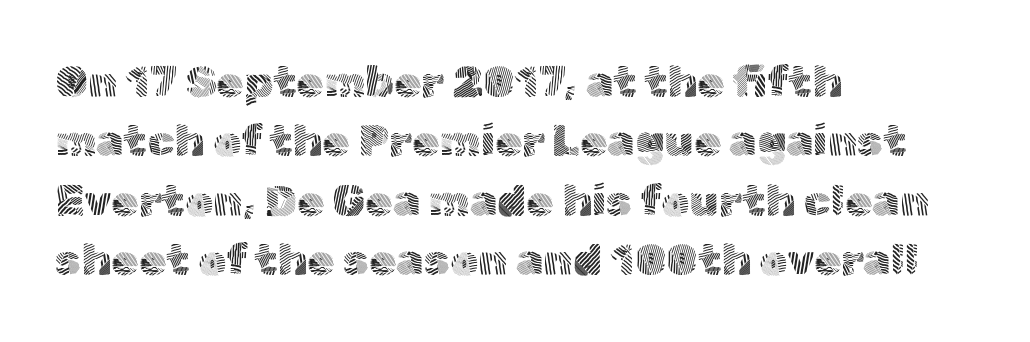
Q: Is the text bold? A: No.
Q: Is the text italic (slanted)? A: No, it is upright.
Q: Is the typeface a serif or a sans-serif typeface? A: Sans-serif.
Q: Is the text underlined? A: No.
Q: How is the paragraph aligned? A: Left-aligned.
Q: Is the spacing between letters normal or unusually wide? A: Normal.
Q: Is the spacing between lines tight, normal or loose? A: Normal.
Q: Width (condensed, normal, or wide)? A: Normal.
Q: x-height? A: Medium.
Q: Monospaced? A: No.
